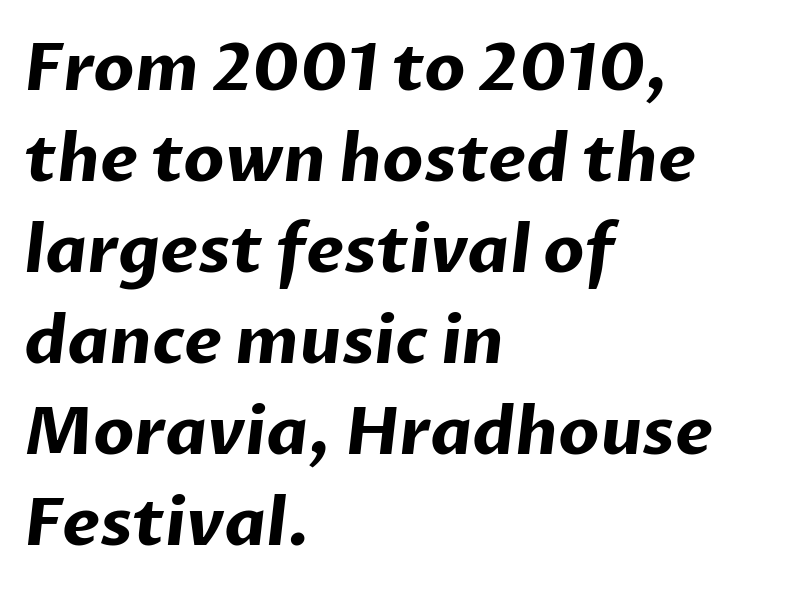
Q: Is the text bold? A: Yes.
Q: Is the typeface a serif or a sans-serif typeface? A: Sans-serif.
Q: Is the text underlined? A: No.
Q: How is the paragraph aligned? A: Left-aligned.
Q: Is the spacing between letters normal or unusually wide? A: Normal.
Q: Is the spacing between lines tight, normal or loose? A: Normal.
Q: Width (condensed, normal, or wide)? A: Normal.
Q: Stroke contrast? A: Low.
Q: x-height? A: Medium.
Q: Monospaced? A: No.
